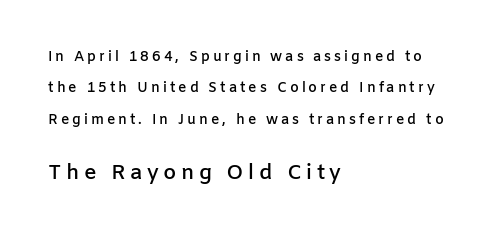
{"italic": "no", "bold": "semi", "underline": "no", "align": "left", "line_spacing": "loose", "line_spacing_ratio": 2.24, "letter_spacing": "wide", "letter_spacing_em": 0.21, "larger_block": "second", "size_ratio": 1.5, "glyph_px": 21}
